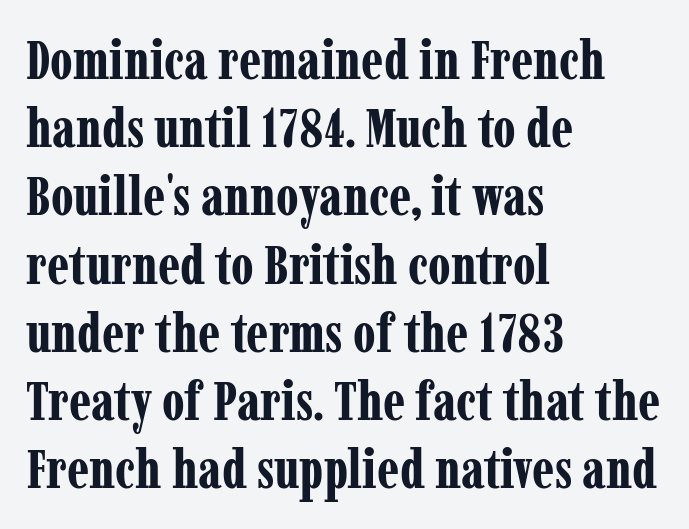
The letters advance in unequal steps, a hallmark of proportional type. These lines stack with their left ends in a neat column. Inter-character spacing is left at the font's built-in metrics. Is the type bold? Yes — the strokes are clearly thick and heavy. The font family rendered here belongs to the serif group.
